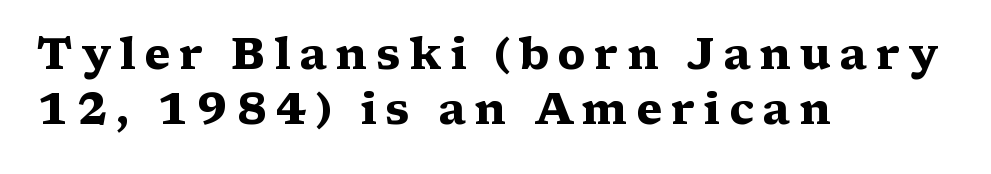
{"serif": "yes", "italic": "no", "bold": "yes", "weight": "heavy", "width": "wide", "stroke_contrast": "medium", "x_height": "medium", "monospaced": "no", "underline": "no", "align": "left", "line_spacing": "normal", "line_spacing_ratio": 1.28, "letter_spacing": "wide", "letter_spacing_em": 0.2, "glyph_px": 43}
